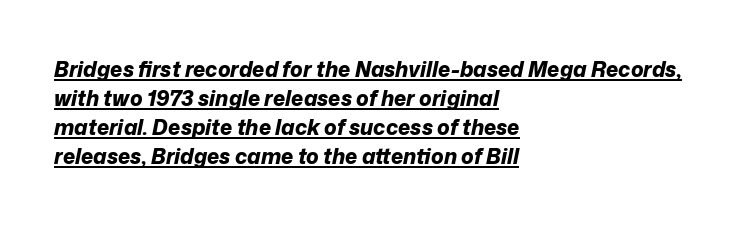
Every character sits at an angle, as italics do. How would I describe the line gaps? Plain and ordinary. Characters follow at the spacing the type designer built in. Stroke thickness is high; the sample reads as a true bold. The typesetter has applied underlining to the passage shown. The paragraph has a hard left edge and a soft right edge.
